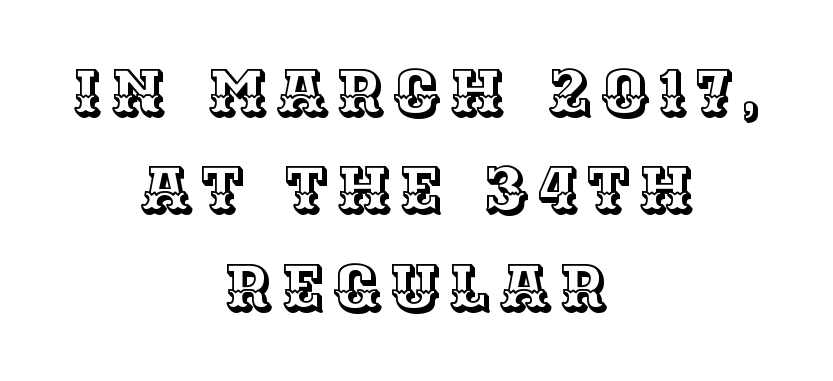
Unlike italic type, these characters show no tilt at all. The line-height multiplier appears to be the usual default. The passage shown is typed in a proportional face where columns would drift. Visually the block forms a symmetrical silhouette, jagged on both flanks. The strip under each line holds only bare page.
